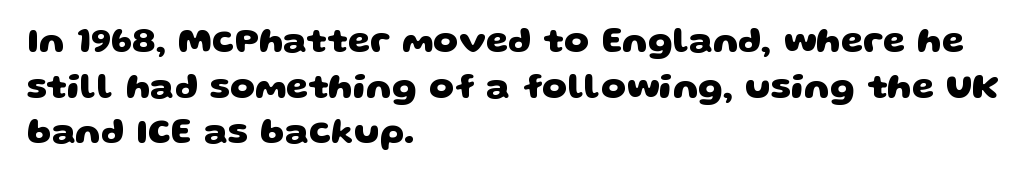
{"serif": "no", "bold": "yes", "weight": "heavy", "width": "wide", "stroke_contrast": "low", "x_height": "large", "monospaced": "no", "underline": "no", "align": "left", "line_spacing": "normal", "line_spacing_ratio": 1.27, "letter_spacing": "normal", "letter_spacing_em": 0.0, "glyph_px": 36}
